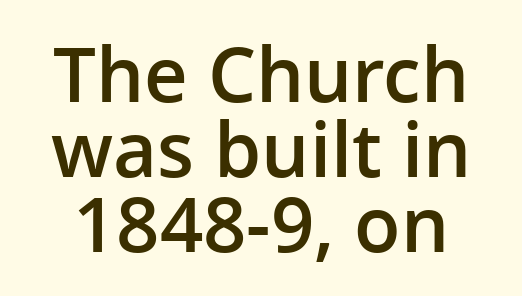
Q: Is the text bold? A: Semi-bold.
Q: Is the text italic (slanted)? A: No, it is upright.
Q: Is the typeface a serif or a sans-serif typeface? A: Sans-serif.
Q: Is the text underlined? A: No.
Q: Is the spacing between letters normal or unusually wide? A: Normal.
Q: Is the spacing between lines tight, normal or loose? A: Tight.
Q: Width (condensed, normal, or wide)? A: Normal.
Q: Stroke contrast? A: Low.
Q: x-height? A: Medium.
Q: Monospaced? A: No.
